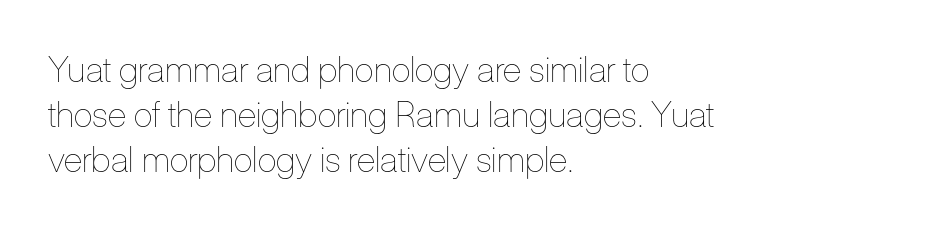
The image shows 35 px thin, condensed type, upright; set left-aligned, normal line spacing (1.29x), normal letter spacing, not underlined; low stroke contrast and a medium x-height.
